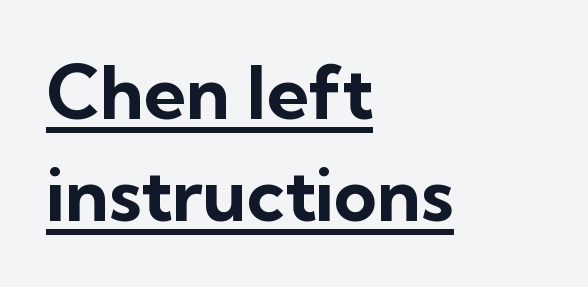
The image shows 74 px bold sans-serif type, upright; set left-aligned, normal line spacing (1.38x), normal letter spacing, underlined; low stroke contrast and a medium x-height.
